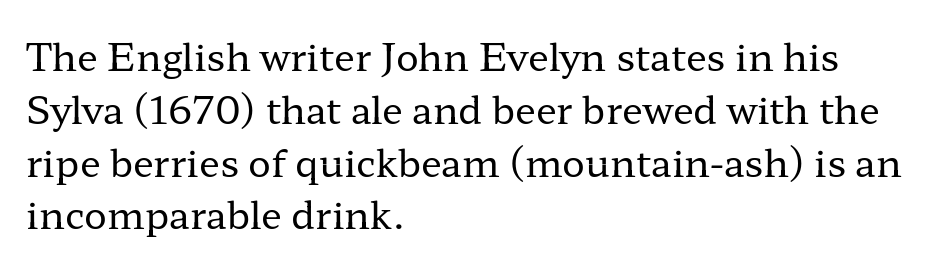
Vertical stems look standard width or narrower in stroke. Think of a printed novel: that variable character pitch is what you see here. The type family on display is of the serif kind. Clear beneath every line of the passage.
